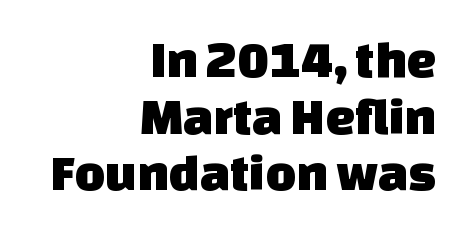
Compared with typical body copy, the letter spacing here is the same. You could not count columns in this text — the font is proportionally spaced. If you measured baseline to baseline, you'd find a short distance. Line endings align vertically; line beginnings do not.
